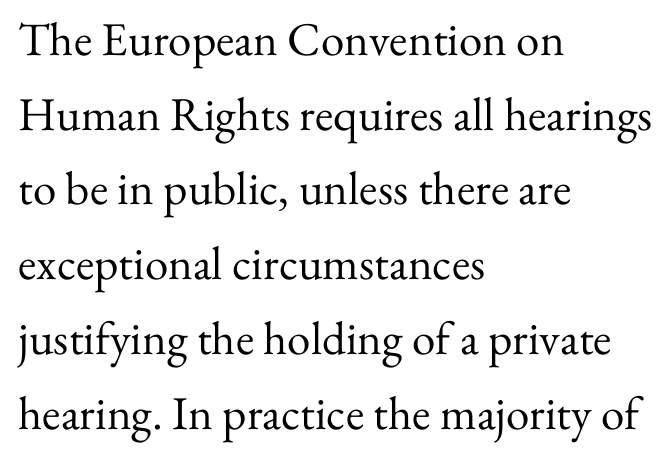
The image shows 47 px regular-weight serif type, upright; set left-aligned, normal line spacing (1.59x), normal letter spacing, not underlined; medium stroke contrast and a small x-height.
